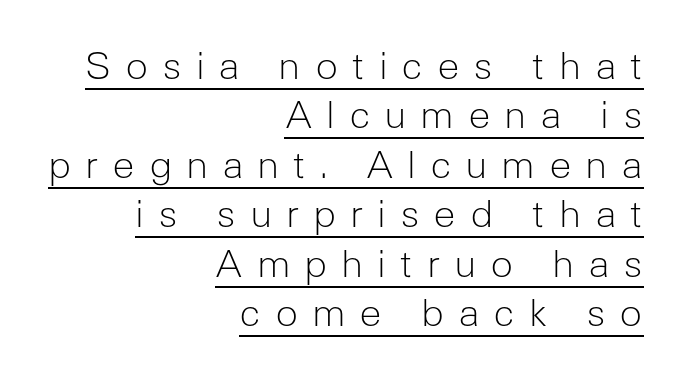
Casual observation: everything's shoved over to the right. A typesetter would call this proportional, since set widths differ per character. This is sans-serif lettering, the kind often seen on screens and signage. Notice how descenders clear the ascenders below comfortably — that's standard leading. This sample carries an underscore along the baseline area. The lettering holds an erect, upright posture throughout.
